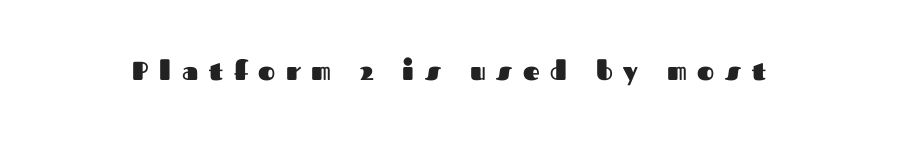
{"italic": "no", "bold": "yes", "underline": "no", "letter_spacing": "wide", "letter_spacing_em": 0.41, "glyph_px": 26}
